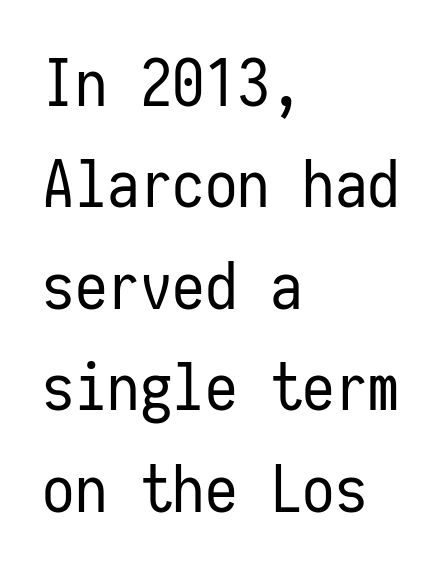
{"serif": "no", "italic": "no", "bold": "no", "weight": "regular", "width": "condensed", "stroke_contrast": "low", "x_height": "medium", "monospaced": "yes", "underline": "no", "align": "left", "line_spacing": "normal", "line_spacing_ratio": 1.56, "letter_spacing": "normal", "letter_spacing_em": 0.0, "glyph_px": 65}
